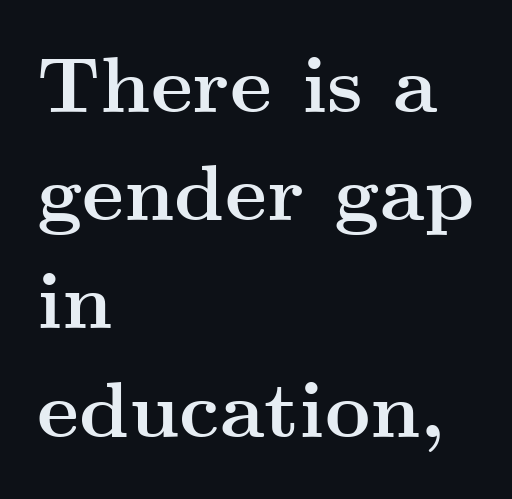
{"serif": "yes", "italic": "no", "bold": "yes", "weight": "semibold", "width": "wide", "stroke_contrast": "medium", "x_height": "small", "monospaced": "no", "underline": "no", "align": "left", "line_spacing": "normal", "line_spacing_ratio": 1.37, "letter_spacing": "normal", "letter_spacing_em": 0.0, "glyph_px": 79}
